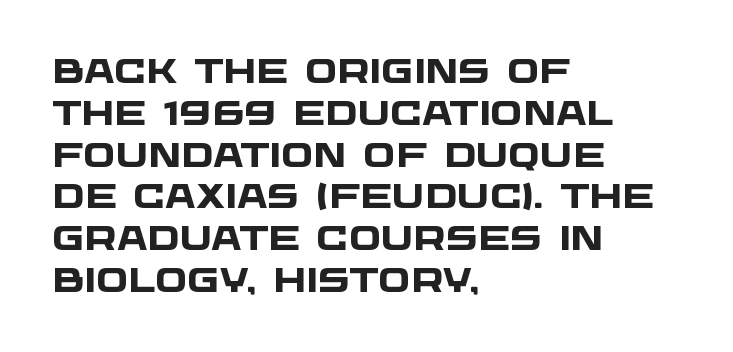
The image shows 34 px heavy, wide sans-serif type; set left-aligned, line spacing 1.23x, normal letter spacing, not underlined; low stroke contrast and a large x-height.
